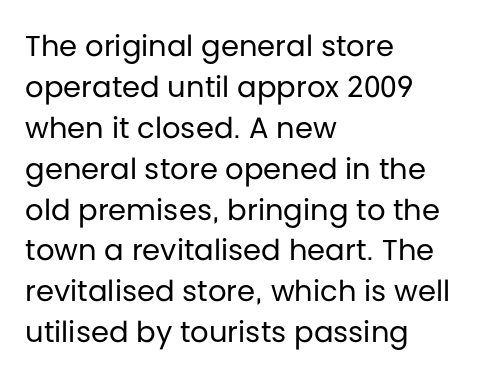
Q: Is the text bold? A: No.
Q: Is the text italic (slanted)? A: No, it is upright.
Q: Is the typeface a serif or a sans-serif typeface? A: Sans-serif.
Q: Is the text underlined? A: No.
Q: How is the paragraph aligned? A: Left-aligned.
Q: Is the spacing between letters normal or unusually wide? A: Normal.
Q: Is the spacing between lines tight, normal or loose? A: Normal.
Q: Width (condensed, normal, or wide)? A: Normal.
Q: Stroke contrast? A: Low.
Q: x-height? A: Large.
Q: Monospaced? A: No.
